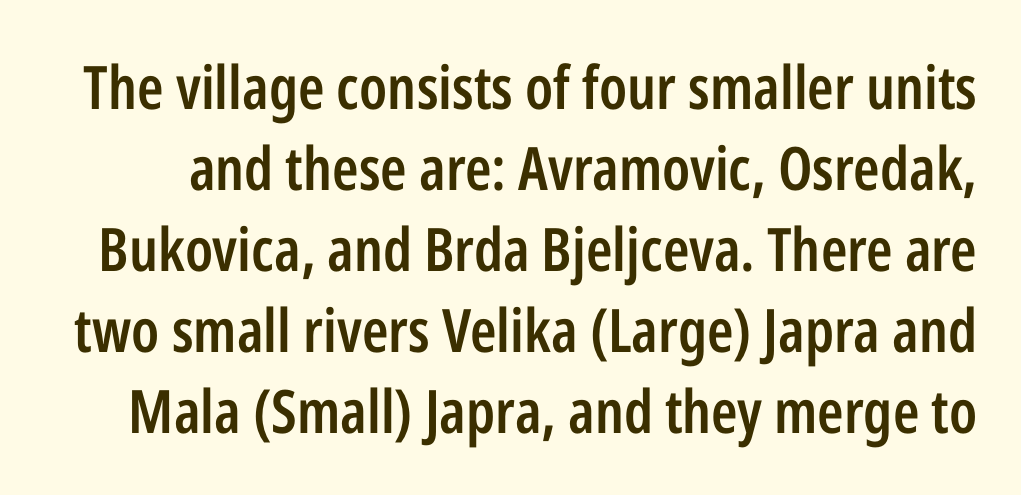
{"serif": "no", "italic": "no", "bold": "semi", "weight": "semibold", "width": "condensed", "stroke_contrast": "low", "x_height": "medium", "monospaced": "no", "underline": "no", "line_spacing": "normal", "line_spacing_ratio": 1.35, "letter_spacing": "normal", "letter_spacing_em": 0.0, "glyph_px": 60}
